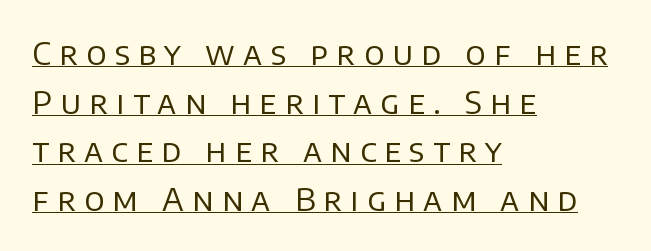
Q: Is the text bold? A: No.
Q: Is the text italic (slanted)? A: No, it is upright.
Q: Is the typeface a serif or a sans-serif typeface? A: Sans-serif.
Q: Is the text underlined? A: Yes.
Q: How is the paragraph aligned? A: Left-aligned.
Q: Is the spacing between letters normal or unusually wide? A: Unusually wide.
Q: Is the spacing between lines tight, normal or loose? A: Normal.
Q: Width (condensed, normal, or wide)? A: Normal.
Q: Stroke contrast? A: Low.
Q: x-height? A: Large.
Q: Monospaced? A: No.
